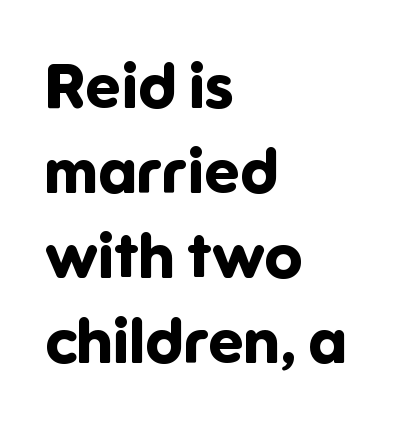
The lettering stays uniformly vertical, giving the passage a roman look. The zone under the glyphs is completely vacant. Is this a fixed-width face? No — the glyphs have proportional, varying widths. To sum up the face: it is a sans, with no serifs. Each new line begins a customary step beneath the previous one. Strong, thick strokes mark this as bold type.
